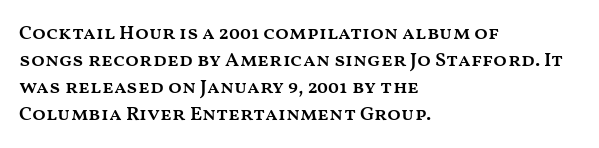
Q: Is the text bold? A: Semi-bold.
Q: Is the text italic (slanted)? A: No, it is upright.
Q: Is the text underlined? A: No.
Q: How is the paragraph aligned? A: Left-aligned.
Q: Is the spacing between letters normal or unusually wide? A: Normal.
Q: Is the spacing between lines tight, normal or loose? A: Normal.
